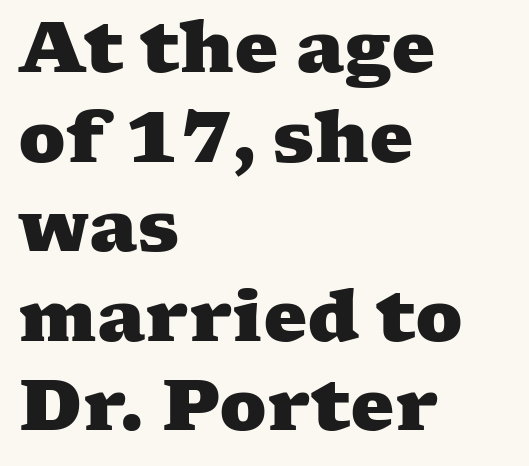
Q: Is the text bold? A: Yes.
Q: Is the typeface a serif or a sans-serif typeface? A: Serif.
Q: Is the text underlined? A: No.
Q: How is the paragraph aligned? A: Left-aligned.
Q: Is the spacing between letters normal or unusually wide? A: Normal.
Q: Is the spacing between lines tight, normal or loose? A: Normal.
Q: Width (condensed, normal, or wide)? A: Wide.
Q: Stroke contrast? A: Medium.
Q: x-height? A: Medium.
Q: Monospaced? A: No.
